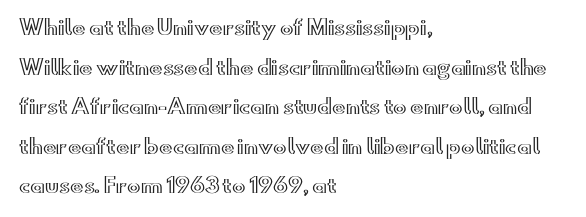
The image shows 20 px text type, upright; set left-aligned, loose line spacing (1.98x), normal letter spacing, not underlined.
